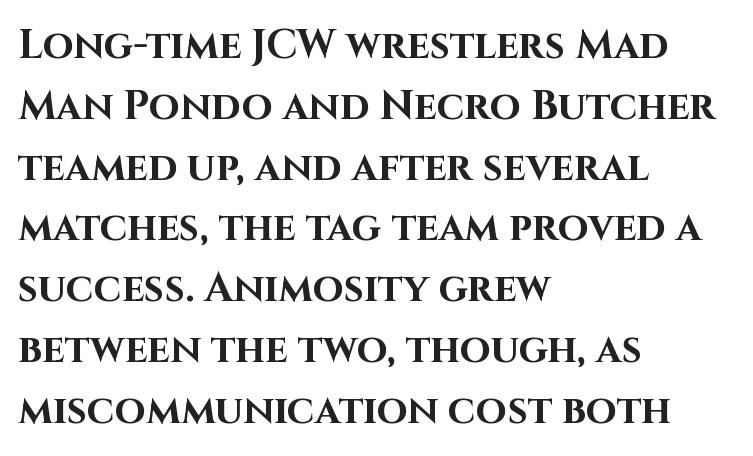
{"serif": "no", "italic": "no", "bold": "yes", "weight": "bold", "width": "normal", "stroke_contrast": "high", "x_height": "large", "monospaced": "no", "underline": "no", "align": "left", "line_spacing": "normal", "line_spacing_ratio": 1.52, "letter_spacing": "normal", "letter_spacing_em": 0.0, "glyph_px": 40}
